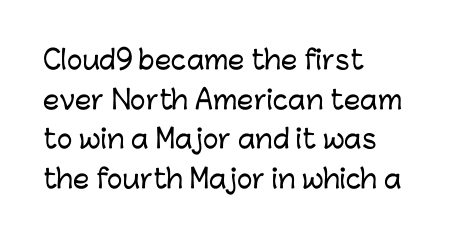
{"italic": "no", "underline": "no", "align": "left", "line_spacing": "normal", "line_spacing_ratio": 1.52, "letter_spacing": "normal", "letter_spacing_em": 0.0, "glyph_px": 26}
